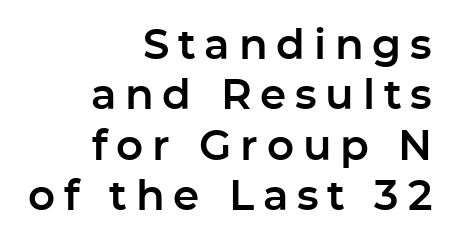
A clean baseline with only descenders dipping below it. In terms of letterform style, serifs are entirely absent. A typesetter would call this proportional, since set widths differ per character. Alignment: flush right. The line texture is sparse and dotted thanks to wide tracking.
